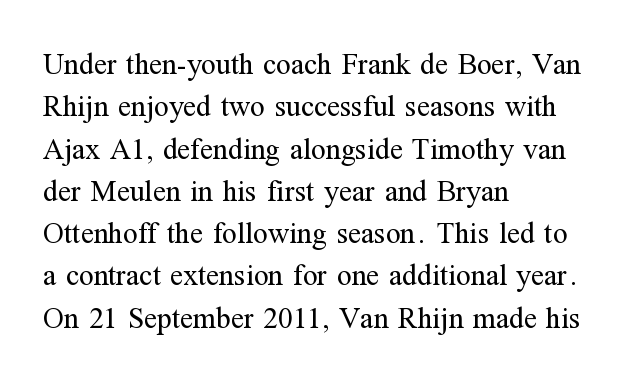
Q: Is the text bold? A: No.
Q: Is the text italic (slanted)? A: No, it is upright.
Q: Is the typeface a serif or a sans-serif typeface? A: Serif.
Q: Is the text underlined? A: No.
Q: How is the paragraph aligned? A: Left-aligned.
Q: Is the spacing between letters normal or unusually wide? A: Normal.
Q: Is the spacing between lines tight, normal or loose? A: Normal.
Q: Width (condensed, normal, or wide)? A: Normal.
Q: Stroke contrast? A: Medium.
Q: x-height? A: Medium.
Q: Monospaced? A: No.
